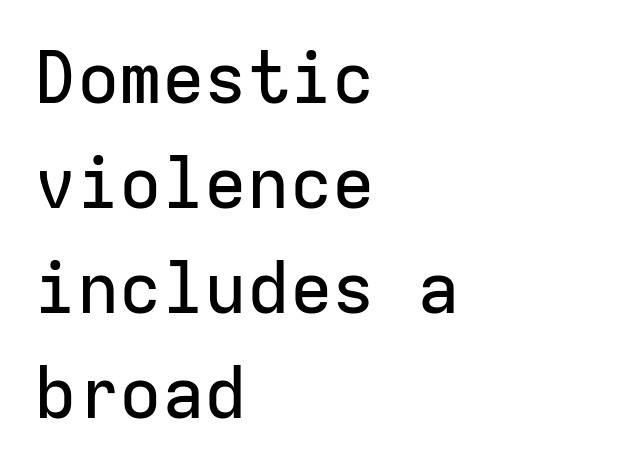
{"serif": "no", "italic": "no", "width": "normal", "stroke_contrast": "low", "x_height": "medium", "monospaced": "yes", "underline": "no", "align": "left", "line_spacing": "normal", "line_spacing_ratio": 1.48, "letter_spacing": "normal", "letter_spacing_em": 0.0, "glyph_px": 71}
